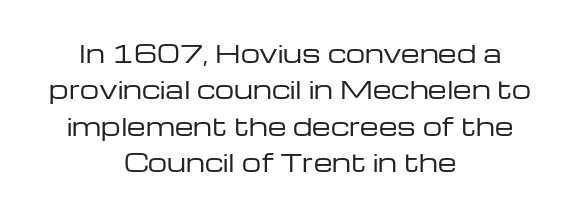
{"italic": "no", "bold": "no", "underline": "no", "align": "center", "line_spacing": "normal", "line_spacing_ratio": 1.52, "letter_spacing": "normal", "letter_spacing_em": 0.0, "glyph_px": 24}
